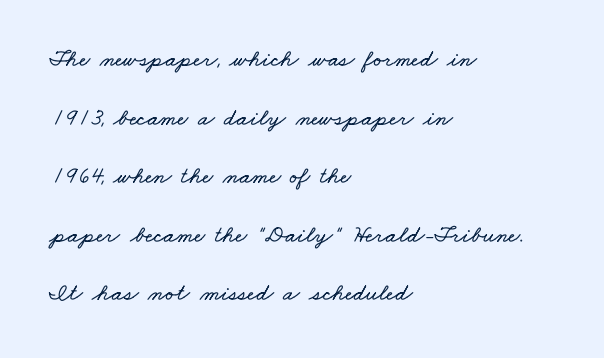
{"underline": "no", "align": "left", "line_spacing": "loose", "line_spacing_ratio": 2.44, "letter_spacing": "normal", "letter_spacing_em": 0.0, "glyph_px": 24}
